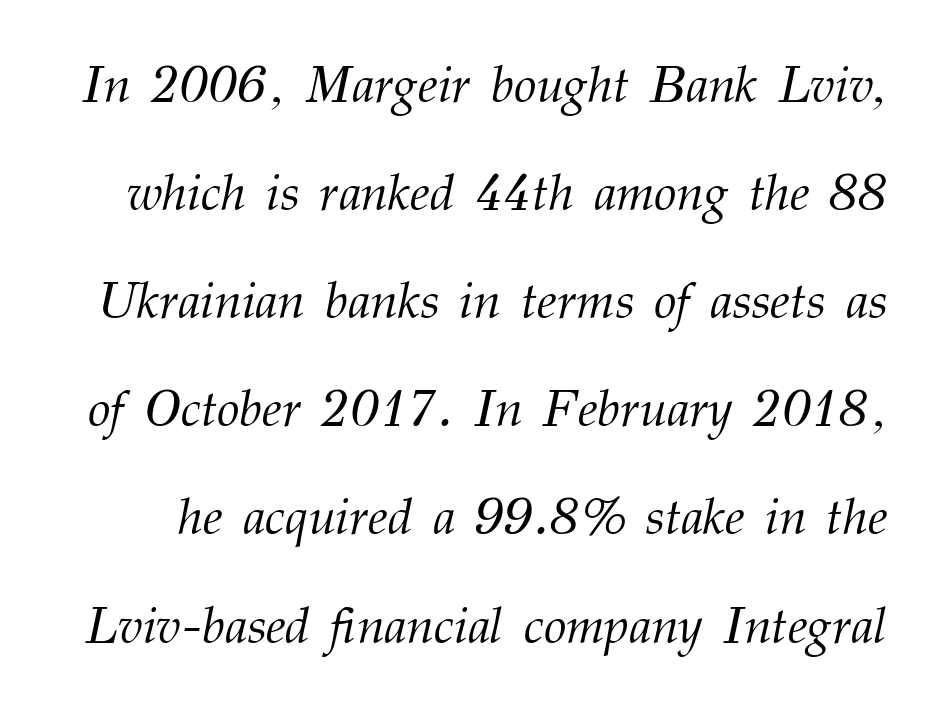
Q: Is the text bold? A: No.
Q: Is the text italic (slanted)? A: Yes, it leans right by about 12 degrees.
Q: Is the typeface a serif or a sans-serif typeface? A: Serif.
Q: Is the text underlined? A: No.
Q: Is the spacing between letters normal or unusually wide? A: Normal.
Q: Is the spacing between lines tight, normal or loose? A: Loose.
Q: Width (condensed, normal, or wide)? A: Normal.
Q: Stroke contrast? A: Medium.
Q: x-height? A: Medium.
Q: Monospaced? A: No.
